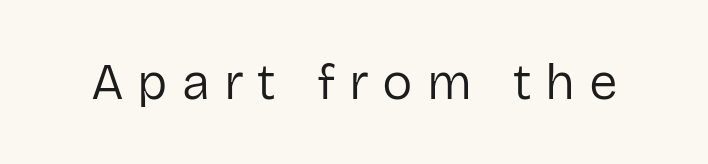
{"serif": "no", "italic": "no", "bold": "no", "weight": "regular", "width": "normal", "stroke_contrast": "low", "x_height": "medium", "monospaced": "no", "underline": "no", "letter_spacing": "wide", "letter_spacing_em": 0.27, "glyph_px": 51}
